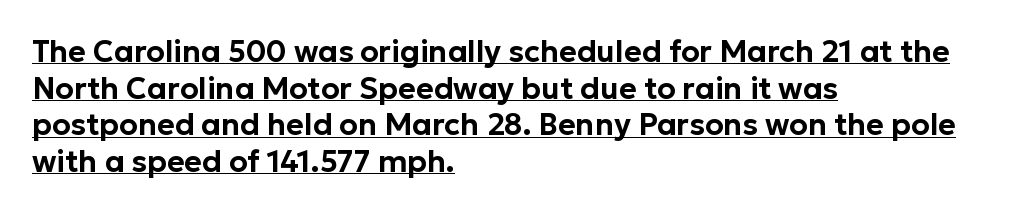
Q: Is the text italic (slanted)? A: No, it is upright.
Q: Is the typeface a serif or a sans-serif typeface? A: Sans-serif.
Q: Is the text underlined? A: Yes.
Q: How is the paragraph aligned? A: Left-aligned.
Q: Is the spacing between letters normal or unusually wide? A: Normal.
Q: Width (condensed, normal, or wide)? A: Normal.
Q: Stroke contrast? A: Low.
Q: x-height? A: Medium.
Q: Monospaced? A: No.
